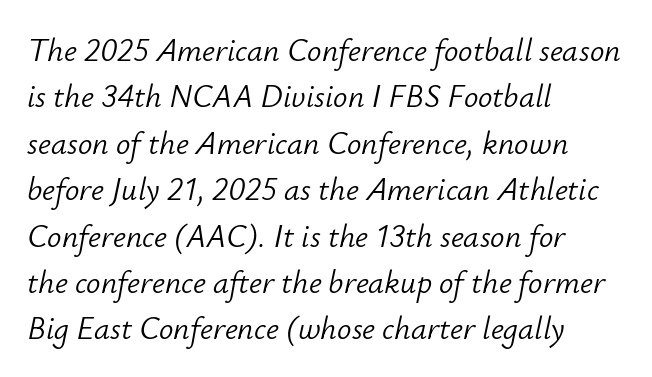
Q: Is the text bold? A: No.
Q: Is the text italic (slanted)? A: Yes, it leans right by about 12 degrees.
Q: Is the text underlined? A: No.
Q: How is the paragraph aligned? A: Left-aligned.
Q: Is the spacing between letters normal or unusually wide? A: Normal.
Q: Is the spacing between lines tight, normal or loose? A: Normal.
Q: Width (condensed, normal, or wide)? A: Normal.
Q: Stroke contrast? A: Low.
Q: x-height? A: Small.
Q: Monospaced? A: No.
